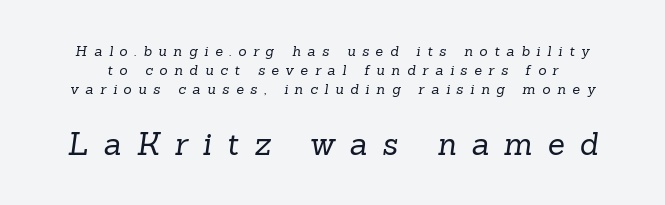
{"serif": "yes", "bold": "no", "weight": "regular", "width": "normal", "stroke_contrast": "low", "x_height": "medium", "monospaced": "no", "underline": "no", "line_spacing": "normal", "line_spacing_ratio": 1.36, "letter_spacing": "wide", "letter_spacing_em": 0.48, "larger_block": "second", "size_ratio": 2.21, "glyph_px": 31}
